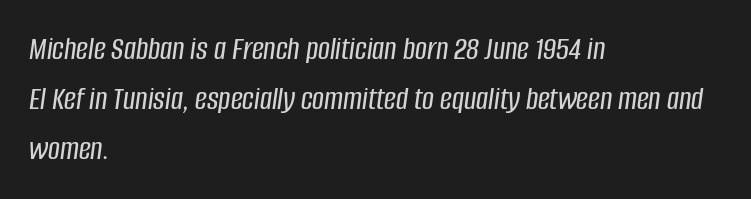
Q: Is the text italic (slanted)? A: Yes, it leans right by about 8 degrees.
Q: Is the text underlined? A: No.
Q: How is the paragraph aligned? A: Left-aligned.
Q: Is the spacing between letters normal or unusually wide? A: Normal.
Q: Is the spacing between lines tight, normal or loose? A: Normal.
Q: Width (condensed, normal, or wide)? A: Condensed.
Q: Stroke contrast? A: Low.
Q: x-height? A: Large.
Q: Monospaced? A: No.
